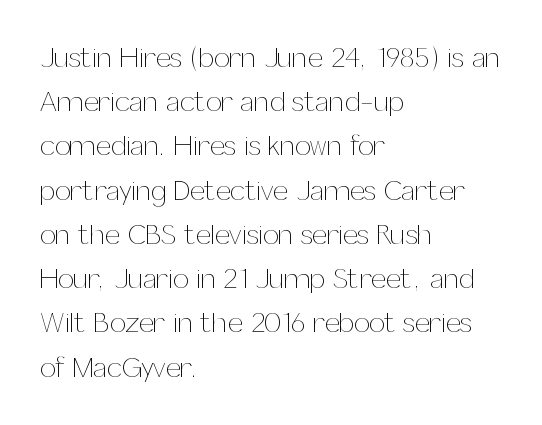
The image shows 28 px thin type, upright; set left-aligned, normal line spacing (1.58x), normal letter spacing, not underlined; medium stroke contrast and a medium x-height.
